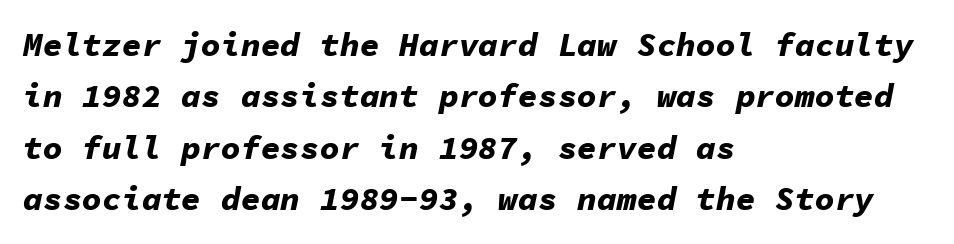
Q: Is the text bold? A: Yes.
Q: Is the text italic (slanted)? A: Yes, it leans right by about 11 degrees.
Q: Is the text underlined? A: No.
Q: How is the paragraph aligned? A: Left-aligned.
Q: Is the spacing between letters normal or unusually wide? A: Normal.
Q: Is the spacing between lines tight, normal or loose? A: Normal.
Q: Width (condensed, normal, or wide)? A: Normal.
Q: Stroke contrast? A: Low.
Q: x-height? A: Medium.
Q: Monospaced? A: Yes.
